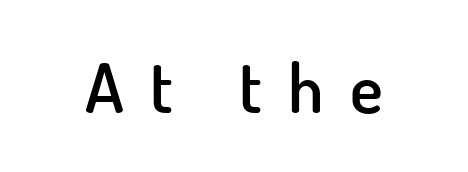
The image shows 69 px semibold sans-serif type, upright; set unusually wide letter spacing (+0.38 em), not underlined; low stroke contrast and a small x-height.
